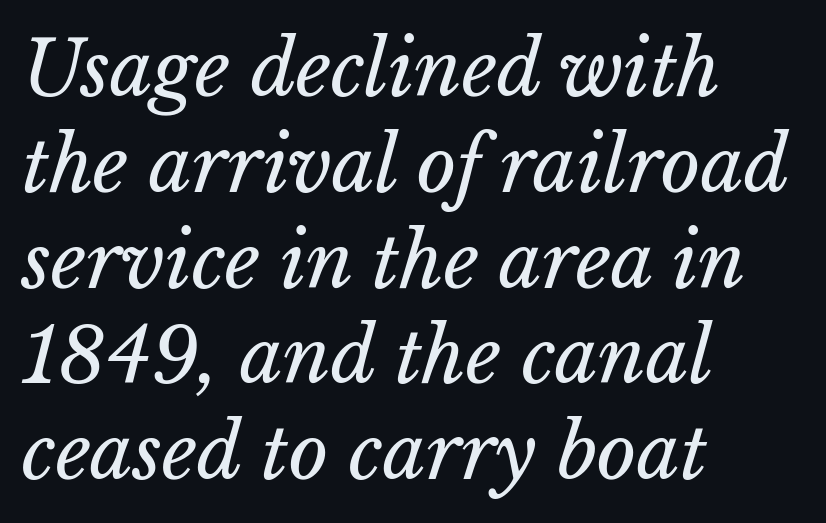
The image shows 76 px regular-weight type, italic (leaning right); set left-aligned, normal line spacing (1.26x), normal letter spacing, not underlined; low stroke contrast and a medium x-height.
